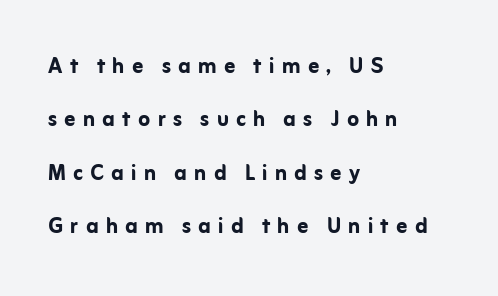
Rule under the text: the space is simply empty. Students, this is bold: see how much ink each stroke carries. These lines stand farther apart than default settings would place them. Is the letter spacing exaggerated? Yes — the characters are pushed far apart. Teacher's note: observe the even left margin — that is flush-left alignment.
